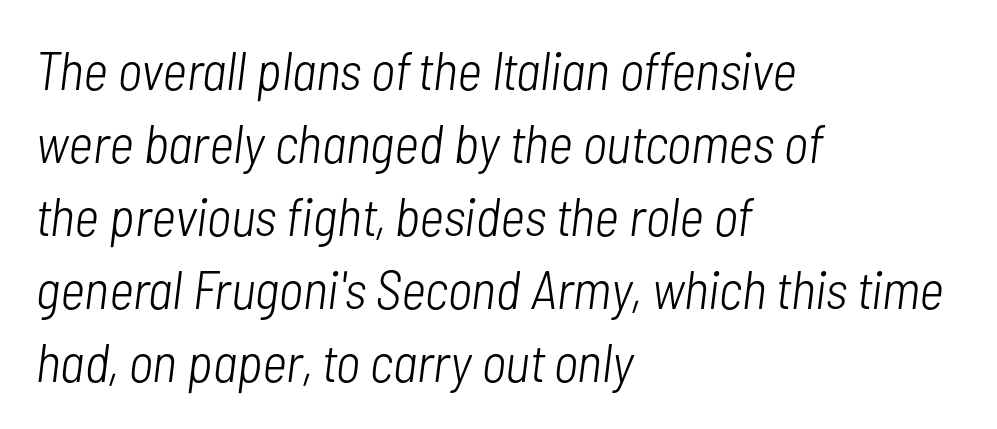
Tracking value appears to be zero — textbook default spacing. When letters slant like this, we call the style italic. Weight: in the light-to-regular range. These lines are rendered in a variable-pitch font. Horizontal bands of white between lines are of average thickness. Letters rest on an invisible, unmarked baseline.
